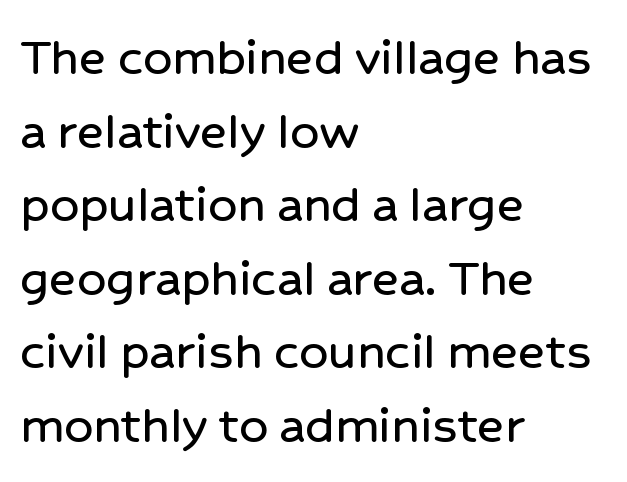
{"serif": "no", "italic": "no", "width": "normal", "stroke_contrast": "low", "x_height": "medium", "monospaced": "no", "underline": "no", "align": "left", "line_spacing": "normal", "line_spacing_ratio": 1.29, "letter_spacing": "normal", "letter_spacing_em": 0.0, "glyph_px": 57}
